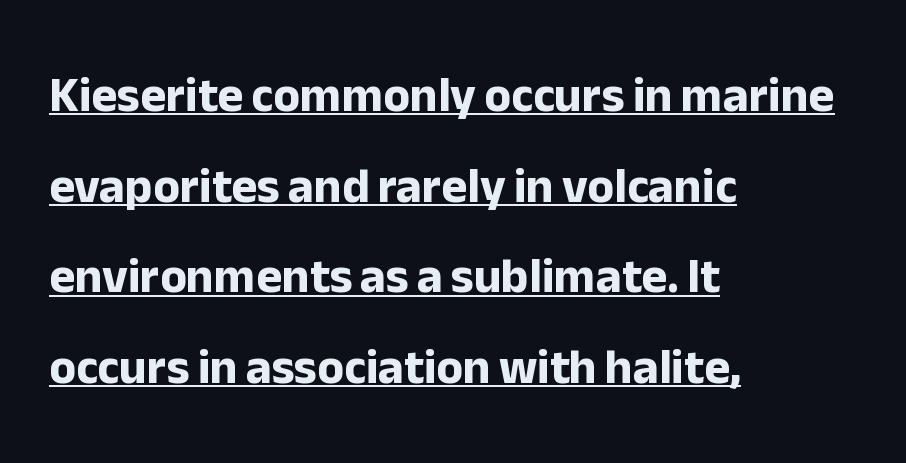
Q: Is the text bold? A: Yes.
Q: Is the text italic (slanted)? A: No, it is upright.
Q: Is the typeface a serif or a sans-serif typeface? A: Sans-serif.
Q: Is the text underlined? A: Yes.
Q: How is the paragraph aligned? A: Left-aligned.
Q: Is the spacing between letters normal or unusually wide? A: Normal.
Q: Width (condensed, normal, or wide)? A: Normal.
Q: Stroke contrast? A: Low.
Q: x-height? A: Medium.
Q: Monospaced? A: No.
